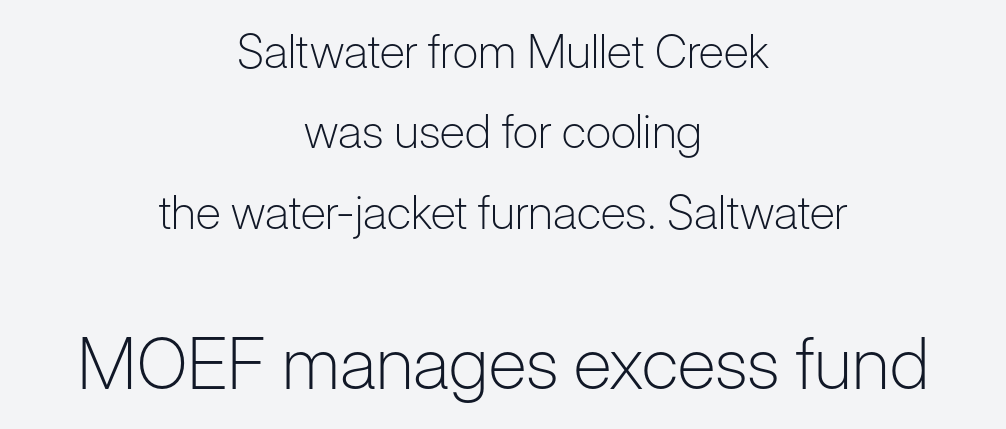
The image shows 71 px light sans-serif type, upright; set centered, line spacing 1.71x, normal letter spacing, not underlined; the second (bottom) block is 1.51x larger; low stroke contrast and a medium x-height.
